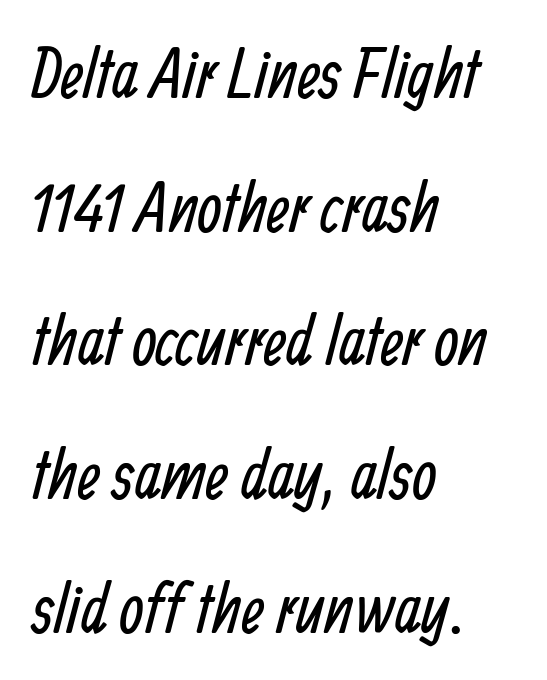
Q: Is the text bold? A: No.
Q: Is the typeface a serif or a sans-serif typeface? A: Sans-serif.
Q: Is the text underlined? A: No.
Q: How is the paragraph aligned? A: Left-aligned.
Q: Is the spacing between letters normal or unusually wide? A: Normal.
Q: Is the spacing between lines tight, normal or loose? A: Loose.
Q: Width (condensed, normal, or wide)? A: Condensed.
Q: Stroke contrast? A: Low.
Q: x-height? A: Medium.
Q: Monospaced? A: No.
